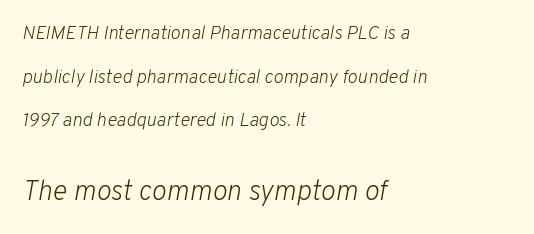
{"italic": "yes", "lean": "right", "slant_degrees": 10, "bold": "no", "weight": "light", "width": "normal", "stroke_contrast": "low", "x_height": "medium", "monospaced": "no", "underline": "no", "align": "left", "line_spacing": "loose", "line_spacing_ratio": 2.3, "letter_spacing": "normal", "letter_spacing_em": 0.0, "larger_block": "second", "size_ratio": 1.47, "glyph_px": 28}
